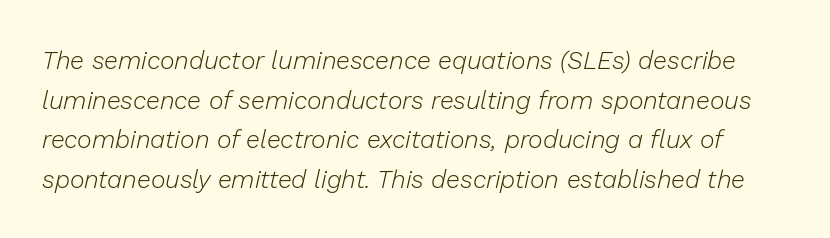
{"italic": "yes", "lean": "right", "slant_degrees": 13, "bold": "no", "underline": "no", "line_spacing": "normal", "line_spacing_ratio": 1.59, "letter_spacing": "normal", "letter_spacing_em": 0.0, "glyph_px": 25}
